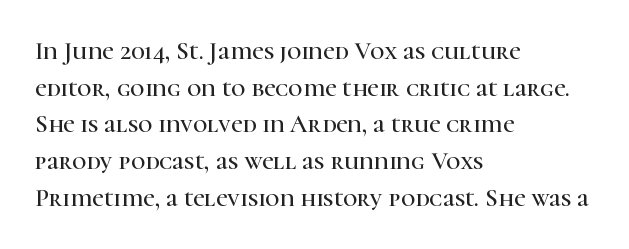
The image shows 25 px text type, upright; set left-aligned, normal line spacing (1.47x), normal letter spacing, not underlined.
